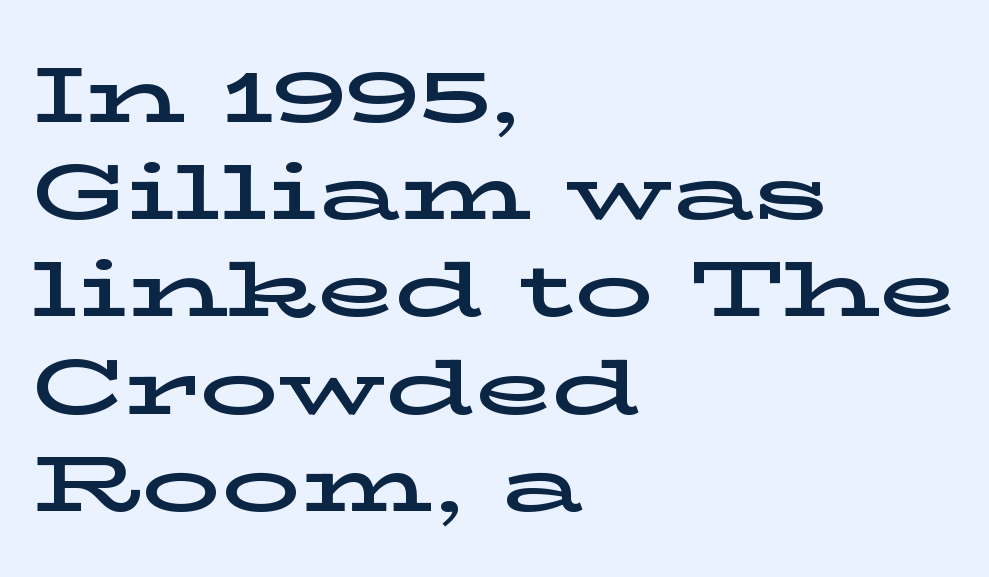
The image shows 79 px wide serif type, upright; set left-aligned, line spacing 1.23x, normal letter spacing, not underlined; low stroke contrast and a medium x-height.
